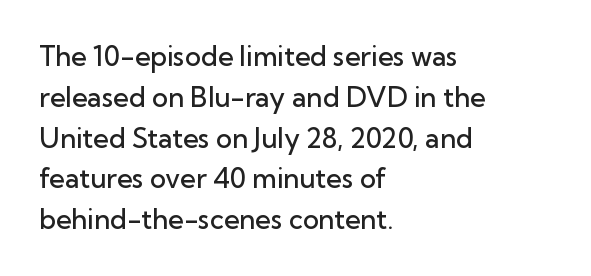
Q: Is the text bold? A: Semi-bold.
Q: Is the text italic (slanted)? A: No, it is upright.
Q: Is the text underlined? A: No.
Q: How is the paragraph aligned? A: Left-aligned.
Q: Is the spacing between letters normal or unusually wide? A: Normal.
Q: Is the spacing between lines tight, normal or loose? A: Normal.
